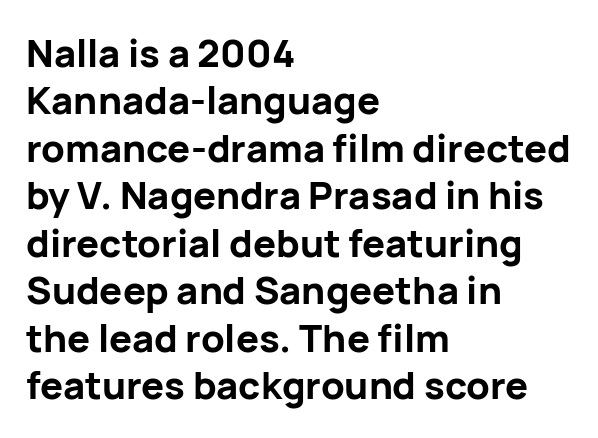
Heavy-handed strokes throughout: this text is bold. Lines of text with bare space underneath. How are the letters spaced? Ordinarily, with no added tracking. If you measured baseline to baseline, you'd find a middling distance. The letters advance in unequal steps, a hallmark of proportional type.
